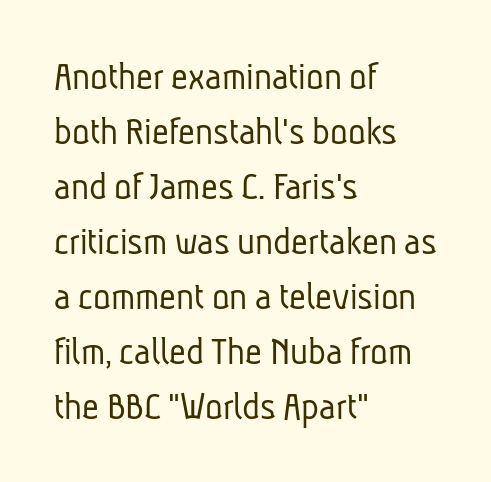
This sample is left-justified, so line endings fall wherever the words run out. These lines are rendered in a variable-pitch font. Baseline-to-baseline distance is the conventional proportion of letter height. Words float on clear page, feet unadorned.
